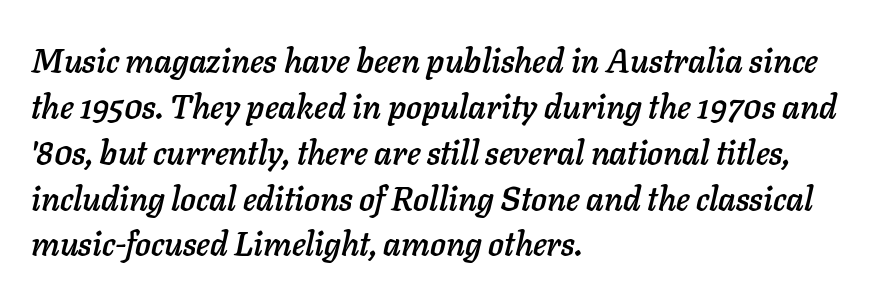
This is oblique type, the kind used for emphasis or titles. The letters sit at their default tracking, neither squeezed nor spread. The passage shown is typed in a proportional face where columns would drift. The designer left line spacing at the default. Check the space under the baseline: it is left empty. Layout note: lines flush left.
